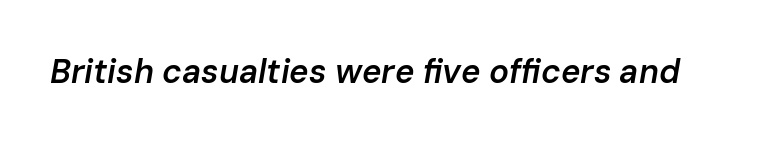
Emphasis by weight is partial: semibold. The gap between lines stays unmarked. The axis of the letterforms is tilted away from vertical. Here the designer chose a conventional face with non-uniform glyph widths. What stands out about the letter spacing? Nothing — it is the standard amount.
